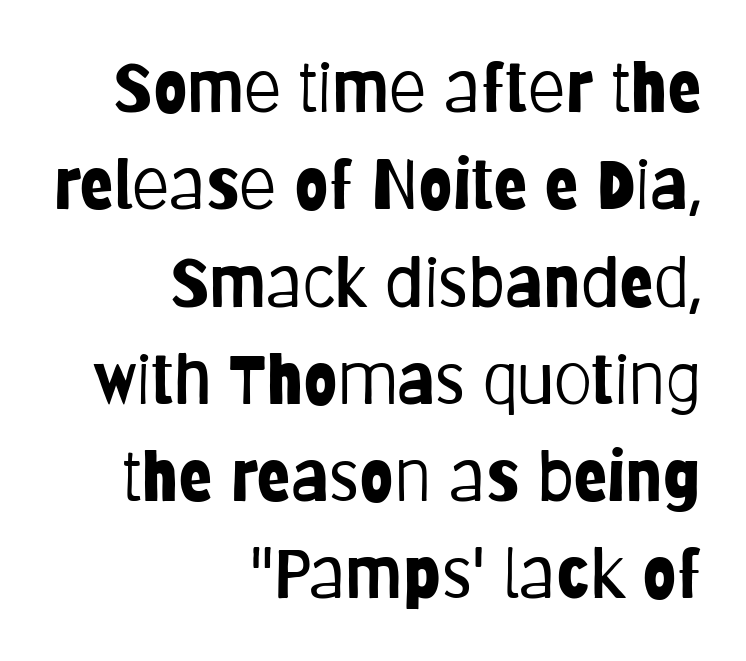
The image shows 69 px light, condensed sans-serif type, upright; set right-aligned, normal line spacing (1.41x), normal letter spacing, not underlined; low stroke contrast and a large x-height.
